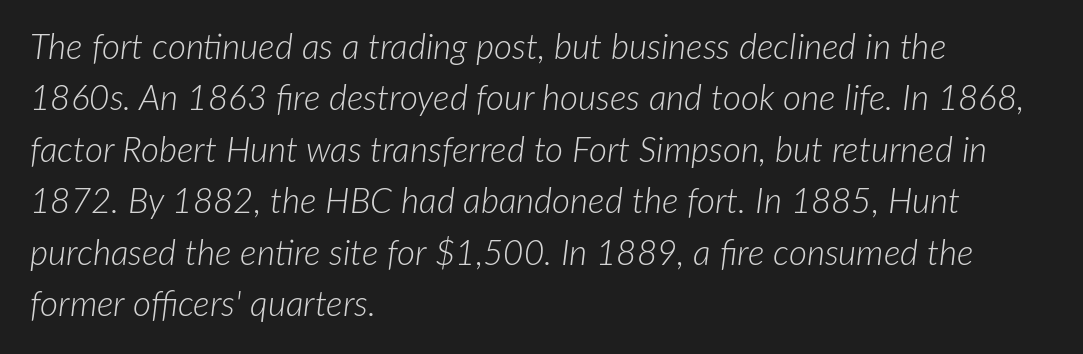
Is the type slanted? Yes — the strokes lean at a clear angle. These lines are set flush left with a ragged right edge. This rendering features lettering with no underline. The rendering uses natural spacing where letterforms have individual widths. Between one letter and the next there's only the usual sliver of space.
